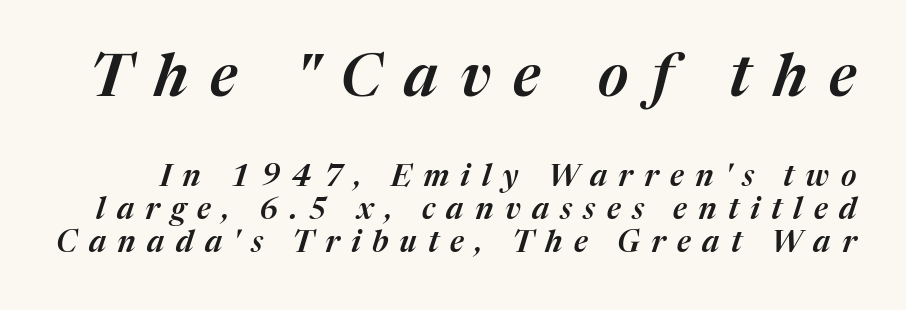
Q: Is the text italic (slanted)? A: Yes, it leans right by about 17 degrees.
Q: Is the text underlined? A: No.
Q: Is the spacing between letters normal or unusually wide? A: Unusually wide.
Q: Is the spacing between lines tight, normal or loose? A: Tight.
Q: Which block of text is set in a larger size, the first (top) or the second (bottom)? A: The first (top) one.
Q: Width (condensed, normal, or wide)? A: Normal.
Q: Stroke contrast? A: Medium.
Q: x-height? A: Medium.
Q: Monospaced? A: No.
